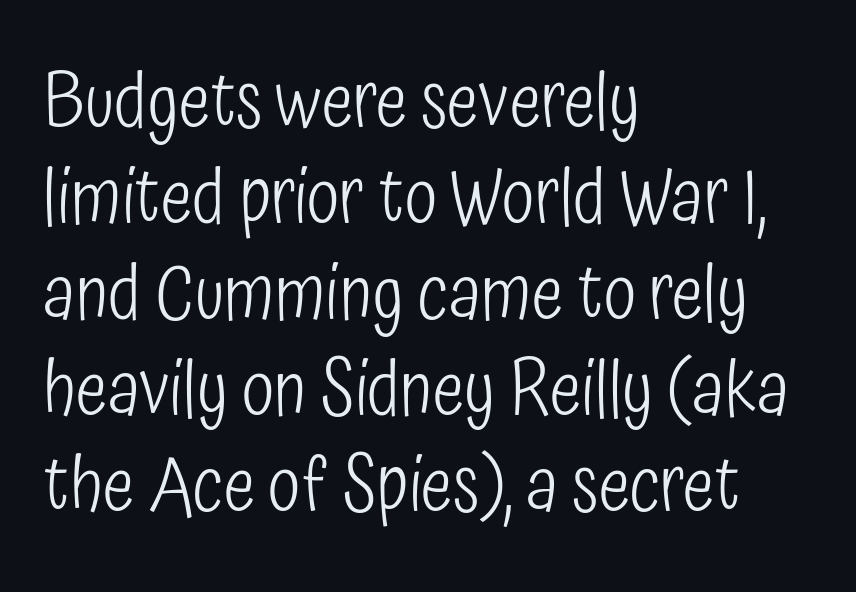
Q: Is the text bold? A: No.
Q: Is the text italic (slanted)? A: No, it is upright.
Q: Is the typeface a serif or a sans-serif typeface? A: Sans-serif.
Q: Is the text underlined? A: No.
Q: How is the paragraph aligned? A: Left-aligned.
Q: Is the spacing between letters normal or unusually wide? A: Normal.
Q: Is the spacing between lines tight, normal or loose? A: Normal.
Q: Width (condensed, normal, or wide)? A: Condensed.
Q: Stroke contrast? A: Low.
Q: x-height? A: Medium.
Q: Monospaced? A: No.
